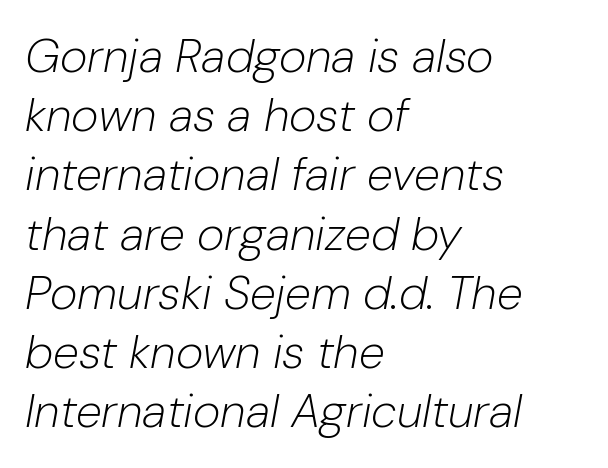
{"italic": "yes", "lean": "right", "slant_degrees": 10, "bold": "no", "weight": "light", "width": "normal", "stroke_contrast": "low", "x_height": "medium", "monospaced": "no", "underline": "no", "align": "left", "line_spacing": "normal", "line_spacing_ratio": 1.26, "letter_spacing": "normal", "letter_spacing_em": 0.0, "glyph_px": 47}
